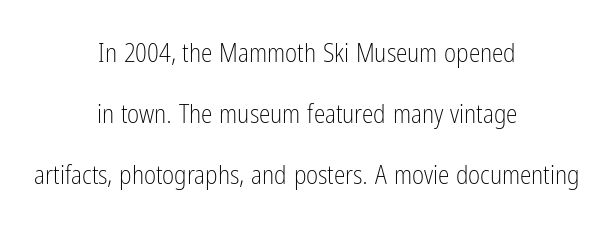
Stems and bowls with no extra thickness — not bold. Characters remain perfectly vertical along every line. Words appear dense and cohesive because spacing is normal. A student would call this center alignment; a typographer would say set centered. The rendering uses a large line-height, opening up the rows.
